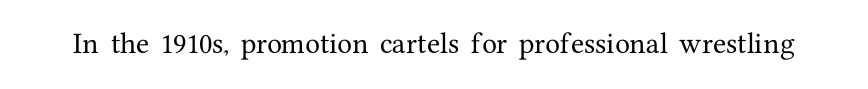
Observe the ordinary spacing: letters are neighbours, not strangers. Underline: absent. Rendered with straight, roman letterforms.
